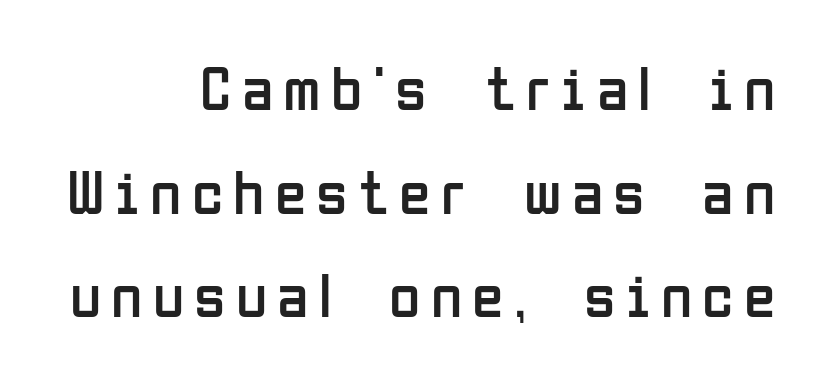
Q: Is the text bold? A: No.
Q: Is the text italic (slanted)? A: No, it is upright.
Q: Is the typeface a serif or a sans-serif typeface? A: Sans-serif.
Q: Is the text underlined? A: No.
Q: How is the paragraph aligned? A: Right-aligned.
Q: Is the spacing between lines tight, normal or loose? A: Normal.
Q: Width (condensed, normal, or wide)? A: Condensed.
Q: Stroke contrast? A: Low.
Q: x-height? A: Medium.
Q: Monospaced? A: No.
